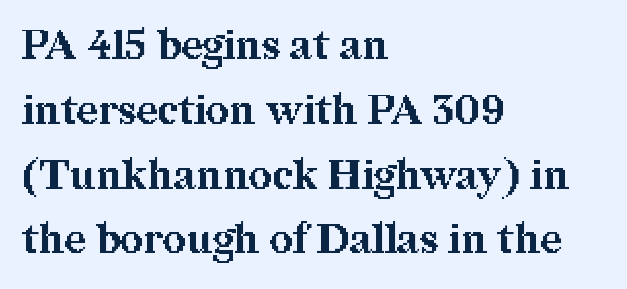
Each new line begins a customary step beneath the previous one. Letter spacing: default. Is the type bold? Yes — the strokes are clearly thick and heavy. Tall strokes in this sample are plumb rather than angled. Character widths vary here, with narrow letters taking less room than wide ones.
